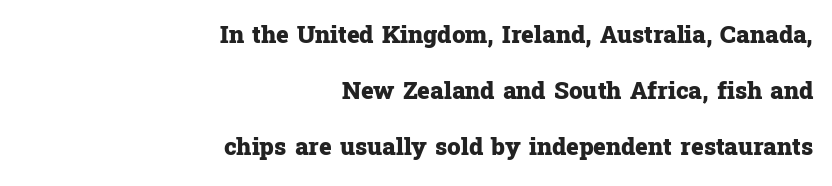
{"italic": "no", "bold": "yes", "underline": "no", "align": "right", "line_spacing": "loose", "line_spacing_ratio": 2.33, "letter_spacing": "normal", "letter_spacing_em": 0.0, "glyph_px": 24}
